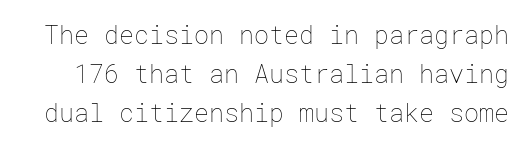
Q: Is the text bold? A: No.
Q: Is the text italic (slanted)? A: No, it is upright.
Q: Is the text underlined? A: No.
Q: Is the spacing between letters normal or unusually wide? A: Normal.
Q: Is the spacing between lines tight, normal or loose? A: Normal.
